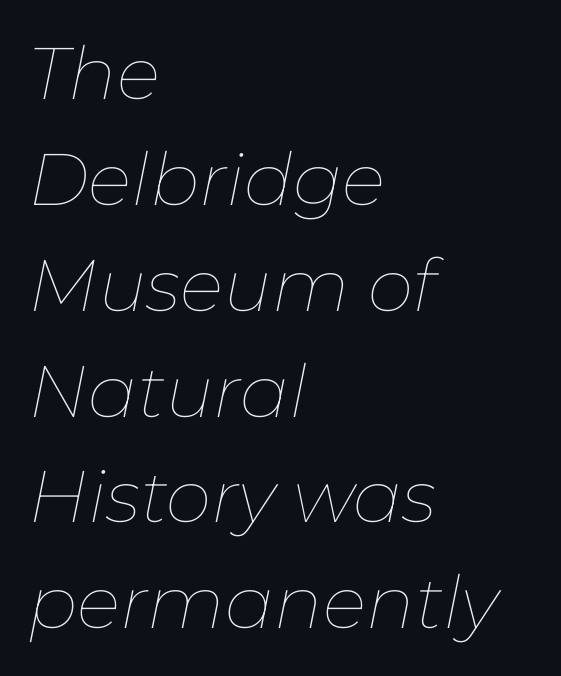
The words here are not underlined. The gaps between neighbouring characters are ordinary and unremarkable. Is there much room between lines? A standard amount, neither cramped nor airy. You can tell it's italic because the verticals aren't actually vertical. Each letter keeps its own natural width here, so spacing adapts to shape.
